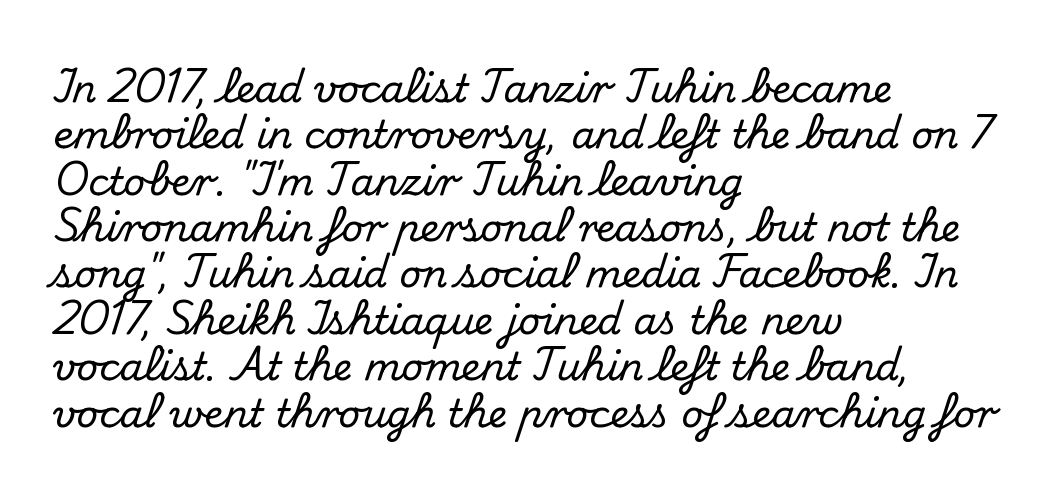
{"serif": "yes", "width": "normal", "stroke_contrast": "medium", "x_height": "small", "monospaced": "no", "underline": "no", "align": "left", "line_spacing_ratio": 1.22, "letter_spacing": "normal", "letter_spacing_em": 0.0, "glyph_px": 38}
